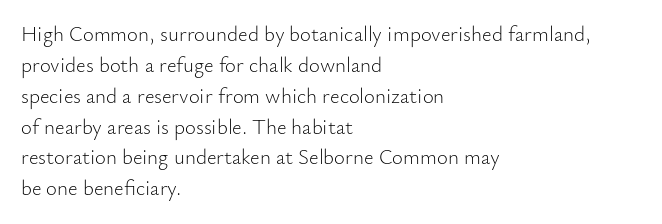
Q: Is the text bold? A: No.
Q: Is the text italic (slanted)? A: No, it is upright.
Q: Is the text underlined? A: No.
Q: How is the paragraph aligned? A: Left-aligned.
Q: Is the spacing between letters normal or unusually wide? A: Normal.
Q: Is the spacing between lines tight, normal or loose? A: Normal.
